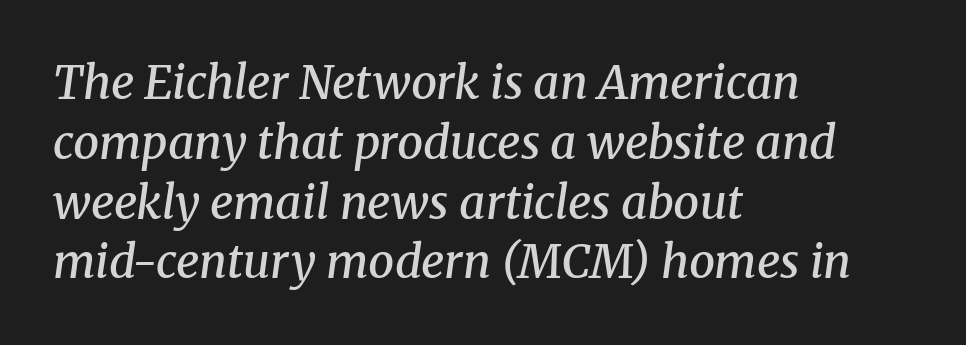
The image shows 46 px semibold serif type, italic (leaning right); set left-aligned, normal line spacing (1.3x), normal letter spacing, not underlined; medium stroke contrast and a medium x-height.
